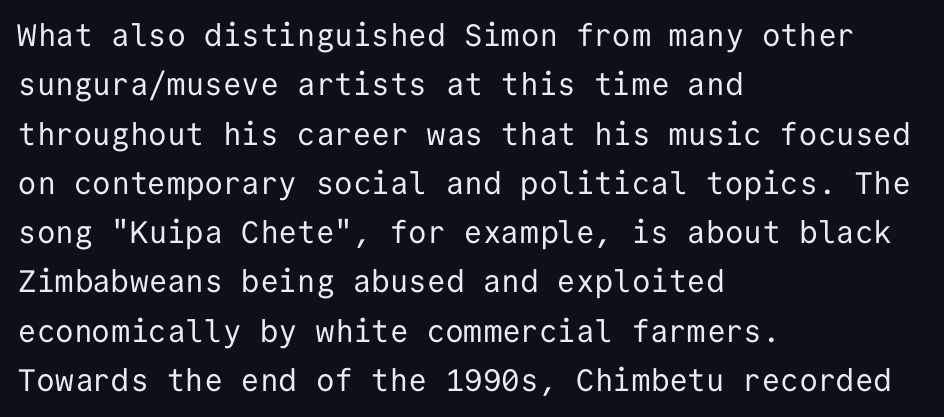
{"serif": "no", "italic": "no", "bold": "no", "weight": "regular", "width": "normal", "stroke_contrast": "low", "x_height": "medium", "monospaced": "yes", "underline": "no", "align": "left", "line_spacing": "normal", "line_spacing_ratio": 1.59, "letter_spacing": "normal", "letter_spacing_em": 0.0, "glyph_px": 31}
